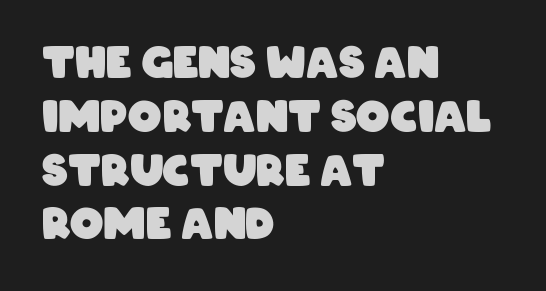
Q: Is the text bold? A: Yes.
Q: Is the typeface a serif or a sans-serif typeface? A: Sans-serif.
Q: Is the text underlined? A: No.
Q: How is the paragraph aligned? A: Left-aligned.
Q: Is the spacing between letters normal or unusually wide? A: Normal.
Q: Is the spacing between lines tight, normal or loose? A: Normal.
Q: Width (condensed, normal, or wide)? A: Condensed.
Q: Stroke contrast? A: Low.
Q: x-height? A: Large.
Q: Monospaced? A: No.
